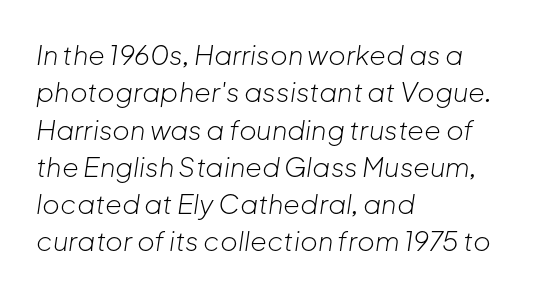
These lines sit exactly where default settings would place them. This rendering features lettering with no underline. The face used here is rendered with its standard letterfit. Compared with a centered layout, this one pins lines to the left instead. Does the lettering tilt? It does — this is italic. Bold? No — there's no thickening of the strokes.
